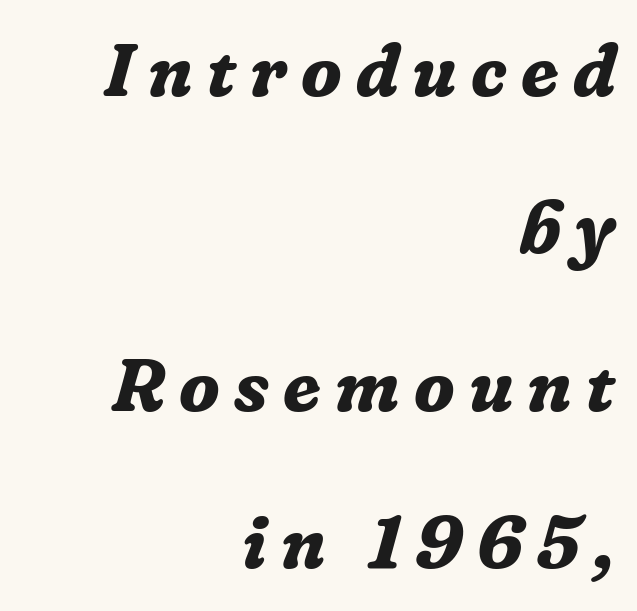
The image shows 75 px bold serif type, italic (leaning right); set right-aligned, loose line spacing (2.1x), not underlined; low stroke contrast and a medium x-height.
